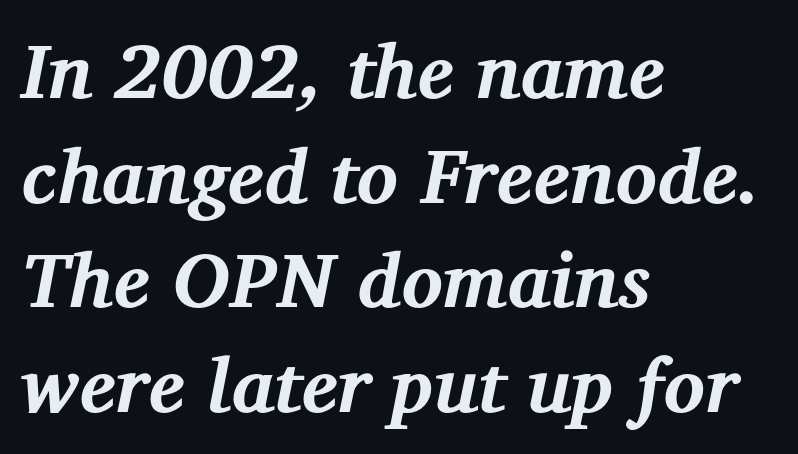
The image shows 77 px bold serif type, italic (leaning right); set left-aligned, normal line spacing (1.36x), normal letter spacing, not underlined; medium stroke contrast and a medium x-height.
